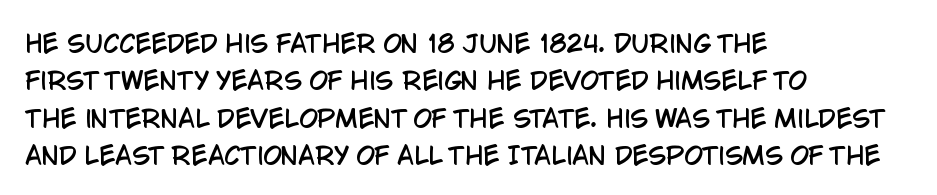
Q: Is the text italic (slanted)? A: No, it is upright.
Q: Is the text underlined? A: No.
Q: How is the paragraph aligned? A: Left-aligned.
Q: Is the spacing between letters normal or unusually wide? A: Normal.
Q: Is the spacing between lines tight, normal or loose? A: Normal.
